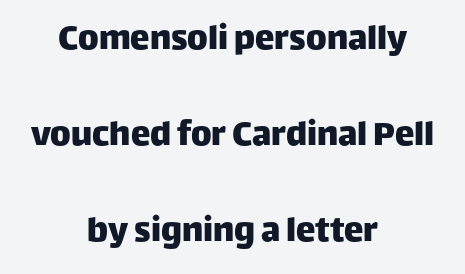
Q: Is the text italic (slanted)? A: No, it is upright.
Q: Is the typeface a serif or a sans-serif typeface? A: Sans-serif.
Q: Is the text underlined? A: No.
Q: How is the paragraph aligned? A: Centered.
Q: Is the spacing between letters normal or unusually wide? A: Normal.
Q: Is the spacing between lines tight, normal or loose? A: Loose.
Q: Width (condensed, normal, or wide)? A: Normal.
Q: Stroke contrast? A: Low.
Q: x-height? A: Large.
Q: Monospaced? A: No.
